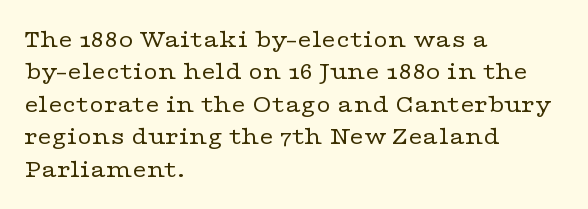
{"italic": "no", "bold": "no", "underline": "no", "align": "left", "line_spacing": "normal", "line_spacing_ratio": 1.3, "letter_spacing": "normal", "letter_spacing_em": 0.0, "glyph_px": 25}
